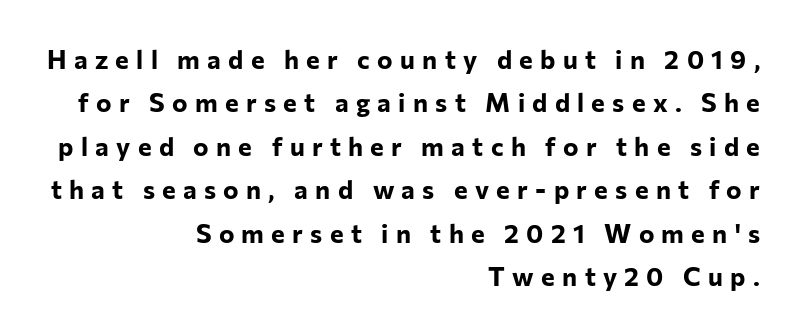
The image shows 26 px bold type, upright; set right-aligned, normal line spacing (1.67x), unusually wide letter spacing (+0.28 em), not underlined.
